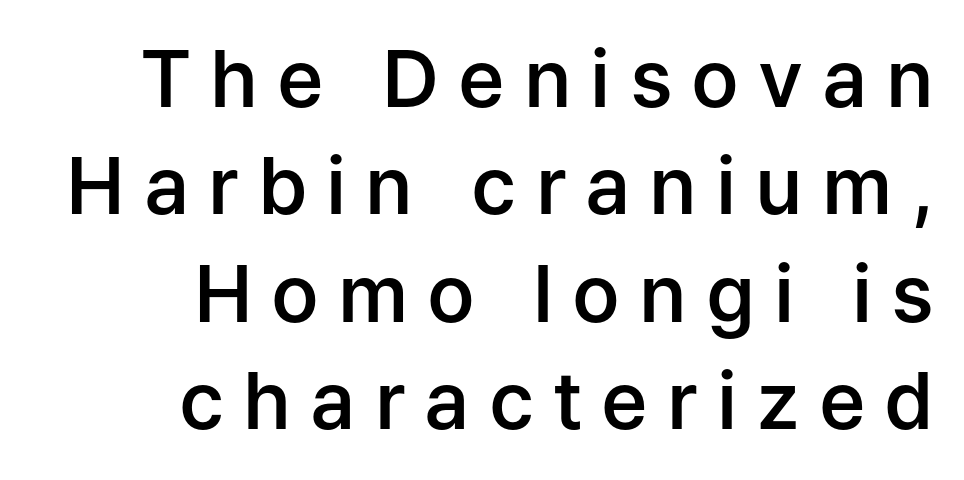
Q: Is the text bold? A: Semi-bold.
Q: Is the text italic (slanted)? A: No, it is upright.
Q: Is the typeface a serif or a sans-serif typeface? A: Sans-serif.
Q: Is the text underlined? A: No.
Q: How is the paragraph aligned? A: Right-aligned.
Q: Is the spacing between letters normal or unusually wide? A: Unusually wide.
Q: Is the spacing between lines tight, normal or loose? A: Normal.
Q: Width (condensed, normal, or wide)? A: Normal.
Q: Stroke contrast? A: Low.
Q: x-height? A: Medium.
Q: Monospaced? A: No.
